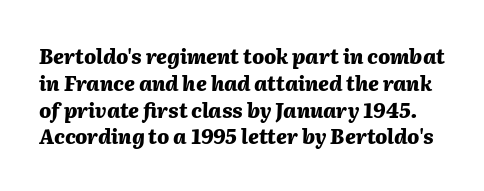
Q: Is the text bold? A: Yes.
Q: Is the text italic (slanted)? A: Yes, it leans right by about 2 degrees.
Q: Is the text underlined? A: No.
Q: Is the spacing between letters normal or unusually wide? A: Normal.
Q: Is the spacing between lines tight, normal or loose? A: Normal.
